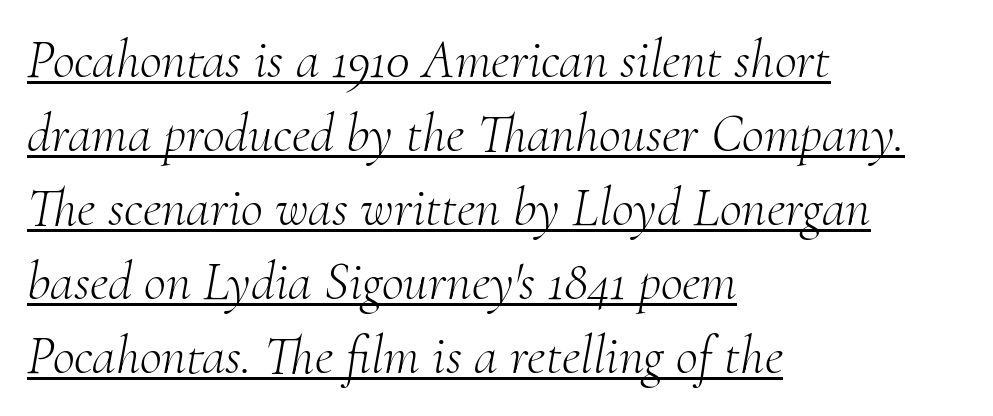
In terms of letterform style, serifs are clearly present. This sample carries an underscore along the baseline area. Posture: slanted. Successive baselines arrive at the customary interval.
